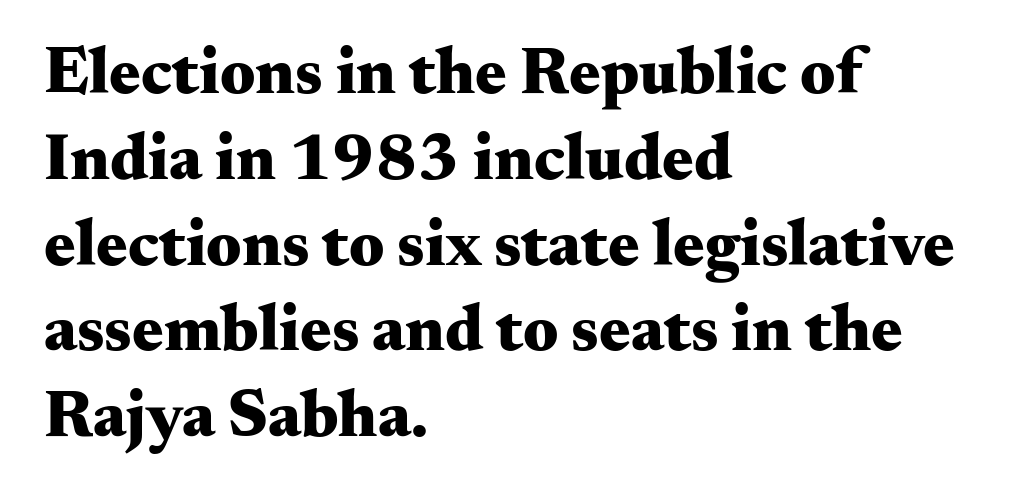
Q: Is the text bold? A: Yes.
Q: Is the text italic (slanted)? A: No, it is upright.
Q: Is the typeface a serif or a sans-serif typeface? A: Serif.
Q: Is the text underlined? A: No.
Q: How is the paragraph aligned? A: Left-aligned.
Q: Is the spacing between letters normal or unusually wide? A: Normal.
Q: Is the spacing between lines tight, normal or loose? A: Normal.
Q: Width (condensed, normal, or wide)? A: Wide.
Q: Stroke contrast? A: Medium.
Q: x-height? A: Small.
Q: Monospaced? A: No.
